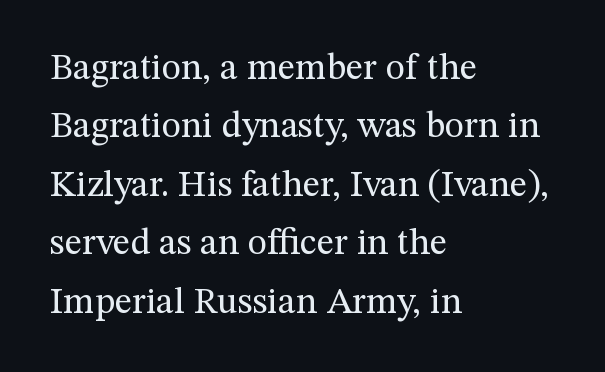
This sample has the flowing, uneven cadence of proportional lettering. Line beginnings align vertically; line endings do not. This is serif lettering, the kind often seen in printed books. The baseline area is clear. Vertically, the passage feels balanced, rows spaced as you'd expect.
